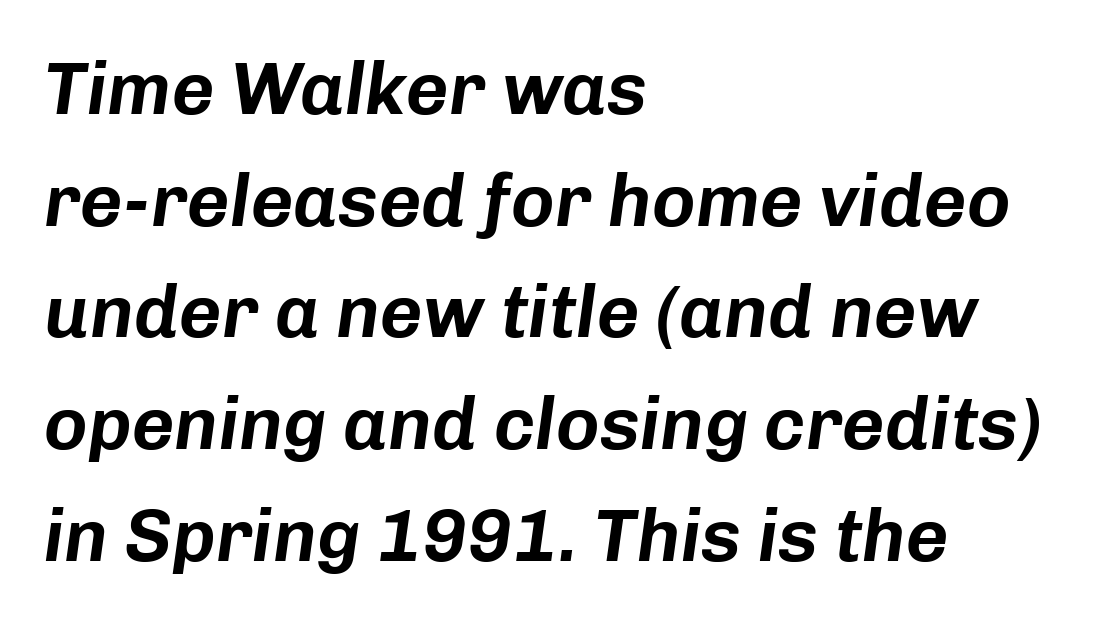
Q: Is the text italic (slanted)? A: Yes, it leans right by about 8 degrees.
Q: Is the text underlined? A: No.
Q: How is the paragraph aligned? A: Left-aligned.
Q: Is the spacing between letters normal or unusually wide? A: Normal.
Q: Is the spacing between lines tight, normal or loose? A: Normal.
Q: Width (condensed, normal, or wide)? A: Normal.
Q: Stroke contrast? A: Low.
Q: x-height? A: Medium.
Q: Monospaced? A: No.
